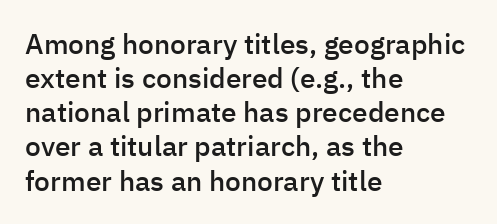
The image shows 28 px semibold sans-serif type, upright; set left-aligned, line spacing 1.22x, normal letter spacing, not underlined; low stroke contrast and a medium x-height.
